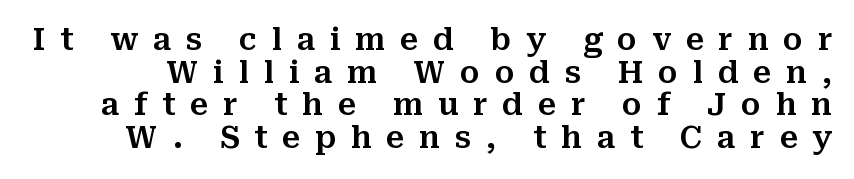
The image shows 30 px serif type, upright; set tight line spacing (1.09x), unusually wide letter spacing (+0.49 em), not underlined; medium stroke contrast and a medium x-height.
